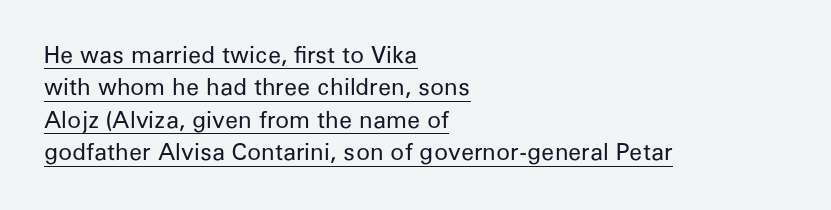
The image shows 23 px text type, upright; set left-aligned, normal line spacing (1.41x), normal letter spacing, underlined.
